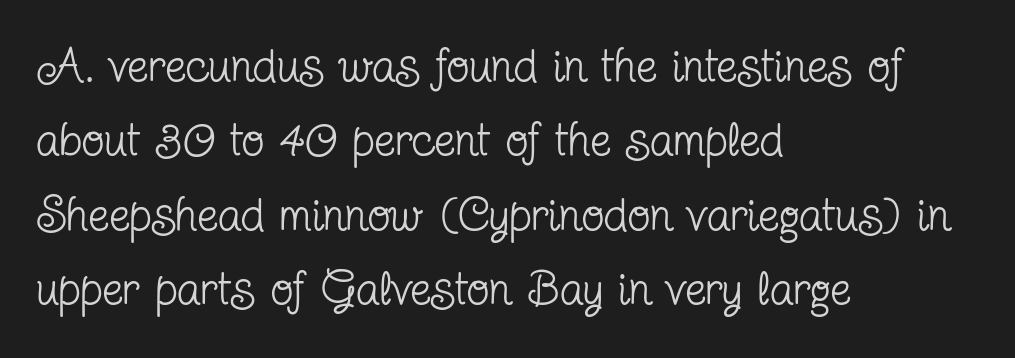
Honestly, the letter spacing is just normal — you wouldn't notice it. The text was rendered using a seriffed face with decorative stroke endings. Notice how the stems are strictly vertical — no italics here. The rows are spaced the way most documents space them.
